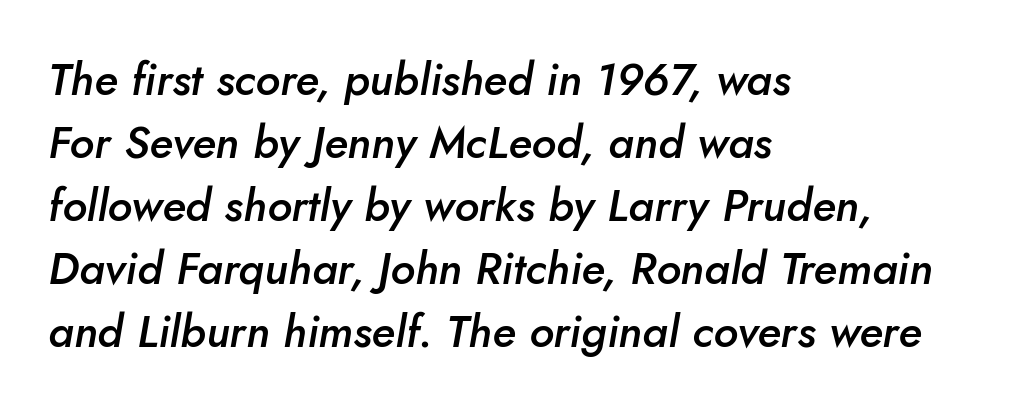
{"italic": "yes", "lean": "right", "slant_degrees": 10, "bold": "semi", "weight": "semibold", "width": "normal", "stroke_contrast": "low", "x_height": "small", "monospaced": "no", "underline": "no", "align": "left", "line_spacing": "normal", "line_spacing_ratio": 1.4, "letter_spacing": "normal", "letter_spacing_em": 0.0, "glyph_px": 45}
